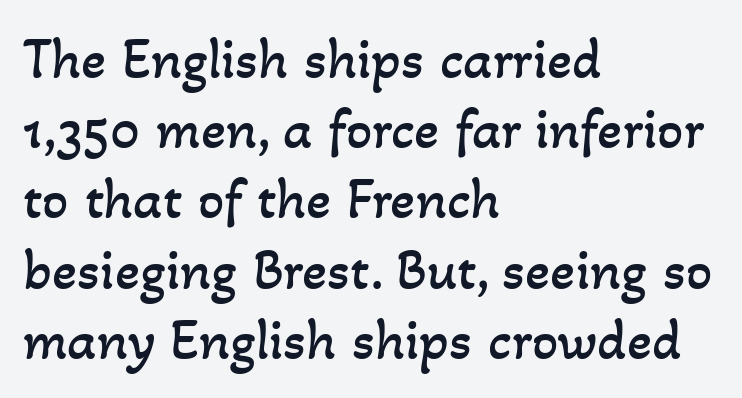
Q: Is the text bold? A: No.
Q: Is the text underlined? A: No.
Q: How is the paragraph aligned? A: Left-aligned.
Q: Is the spacing between letters normal or unusually wide? A: Normal.
Q: Width (condensed, normal, or wide)? A: Normal.
Q: Stroke contrast? A: Low.
Q: x-height? A: Small.
Q: Monospaced? A: No.
